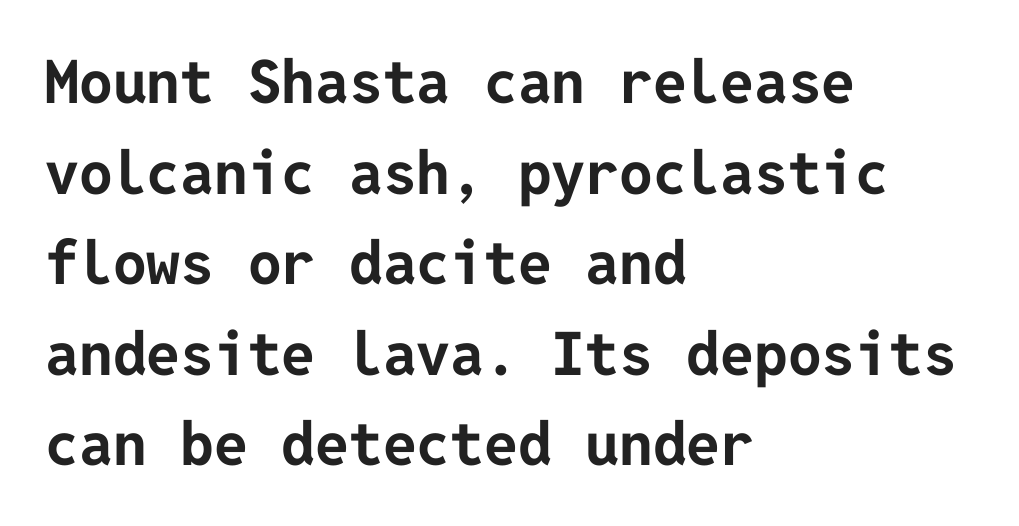
The image shows 60 px bold sans-serif type, upright; set left-aligned, normal line spacing (1.51x), normal letter spacing, not underlined; low stroke contrast and a medium x-height.
